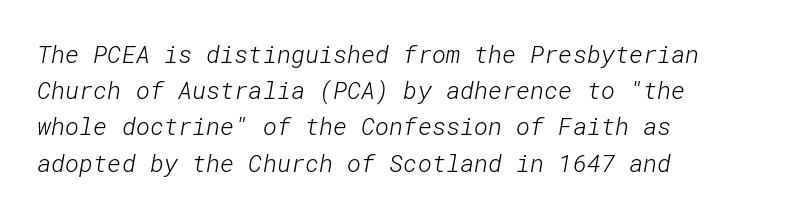
The image shows 24 px text type; set left-aligned, normal line spacing (1.51x), normal letter spacing, not underlined.
